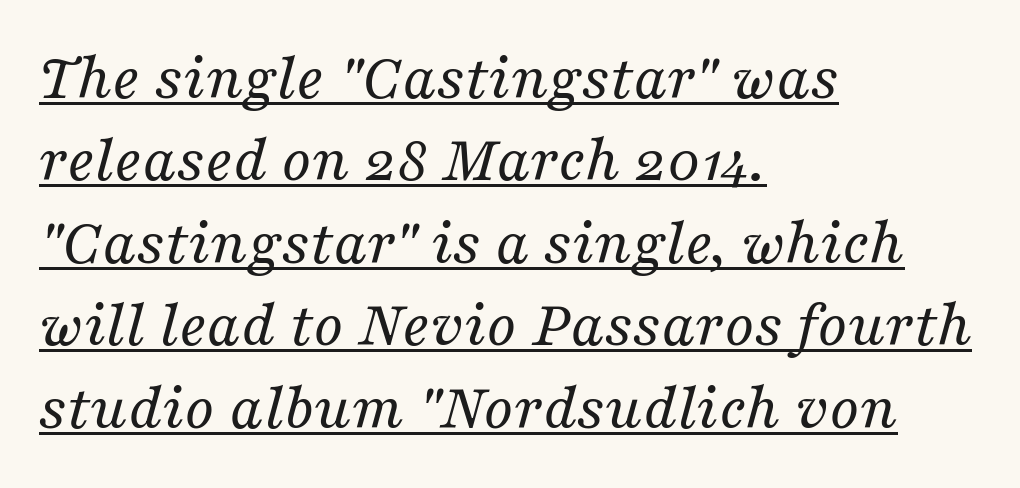
Leading matches the norm, producing a regular column. The font's italic variant was chosen for this text. You can tell from the footed stems that serif type was used. The typesetting does not lean heavy: it is not bold.
